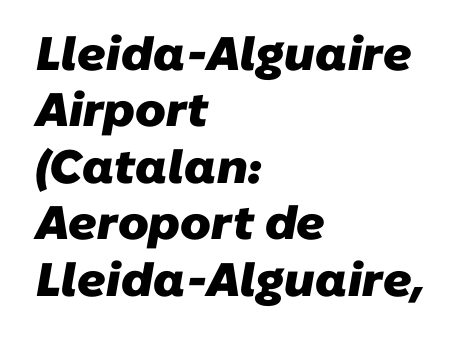
The image shows 47 px heavy sans-serif type; set left-aligned, line spacing 1.2x, normal letter spacing, not underlined; low stroke contrast and a medium x-height.
